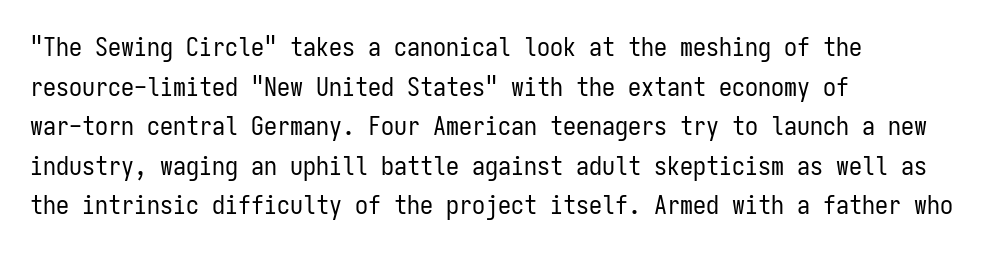
Q: Is the text bold? A: No.
Q: Is the text italic (slanted)? A: No, it is upright.
Q: Is the text underlined? A: No.
Q: How is the paragraph aligned? A: Left-aligned.
Q: Is the spacing between letters normal or unusually wide? A: Normal.
Q: Is the spacing between lines tight, normal or loose? A: Normal.
